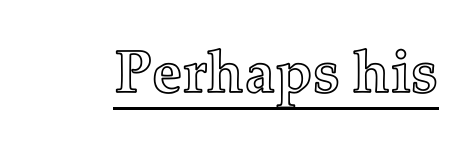
The image shows 60 px text type, upright; set normal letter spacing, underlined; a medium x-height.
